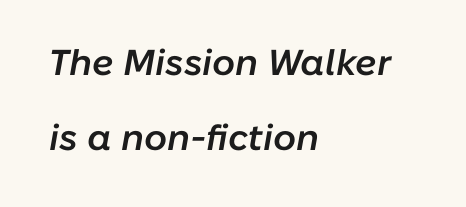
Clear beneath every line of the passage. Is this a fixed-width face? No — the glyphs have proportional, varying widths. Slightly chunky letters — semibold, I'd say, not full bold. The type is set solid horizontally, with unmodified tracking. The passage is arranged the way most books set body copy — flush left. Is there much room between lines? Yes — plenty of vertical air separates them.
